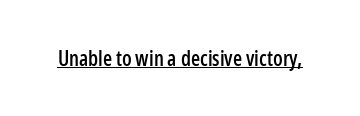
Students, note that the glyphs here touch the page at normal intervals. Does a line run under the words? Yes, clearly. Designer's note — italics off, roman on.
